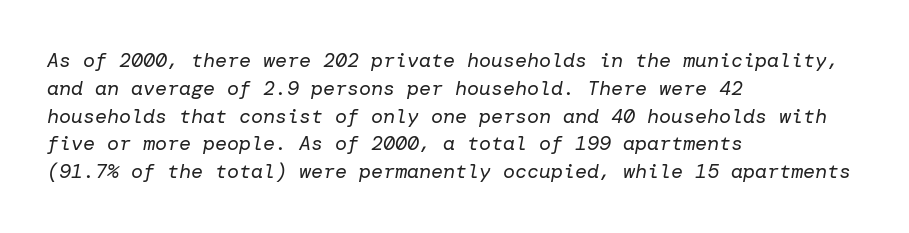
Does the copy run flush right? No — it runs flush left. The lines sit at an ordinary, default distance from one another. Emphasis-style slanted type is in use. Plain, unruled lines of type.
